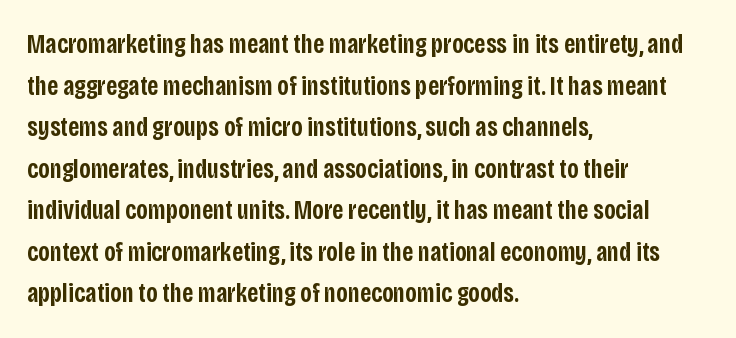
The foot of each line stays bare and open. Teacher's note: observe the even left margin — that is flush-left alignment. Summary of vertical rhythm: regular, with standard interline spacing. The typesetting leans somewhat heavy: a semibold. The lettering stays uniformly vertical, giving the passage a roman look.
